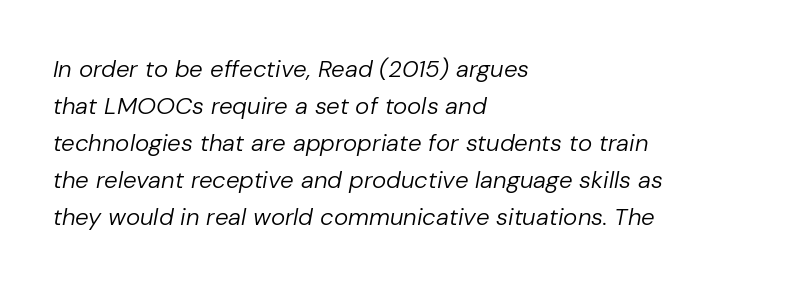
The image shows 24 px text type, italic (leaning right); set left-aligned, normal line spacing (1.54x), normal letter spacing, not underlined.
